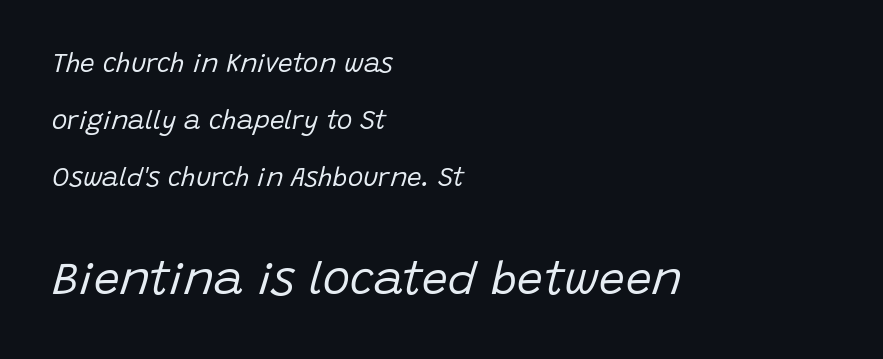
Q: Is the text bold? A: No.
Q: Is the text italic (slanted)? A: Yes, it leans right by about 15 degrees.
Q: Is the text underlined? A: No.
Q: How is the paragraph aligned? A: Left-aligned.
Q: Is the spacing between letters normal or unusually wide? A: Normal.
Q: Is the spacing between lines tight, normal or loose? A: Loose.
Q: Which block of text is set in a larger size, the first (top) or the second (bottom)? A: The second (bottom) one.
Q: Width (condensed, normal, or wide)? A: Normal.
Q: Stroke contrast? A: Low.
Q: x-height? A: Large.
Q: Monospaced? A: No.
